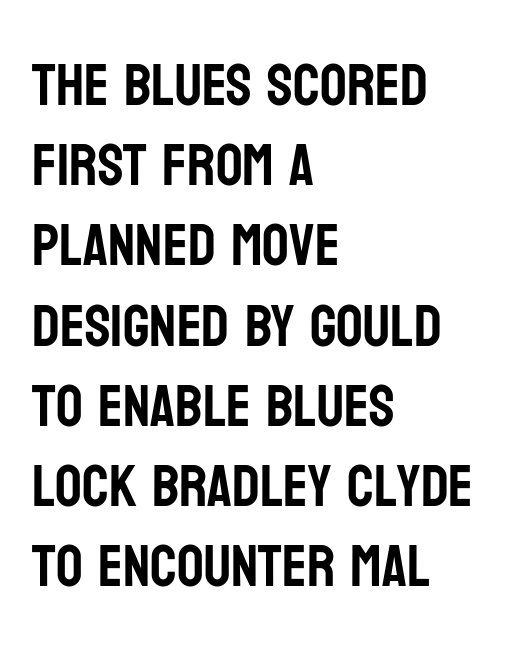
The image shows 59 px condensed sans-serif type, upright; set left-aligned, normal line spacing (1.36x), normal letter spacing, not underlined; low stroke contrast and a large x-height.
